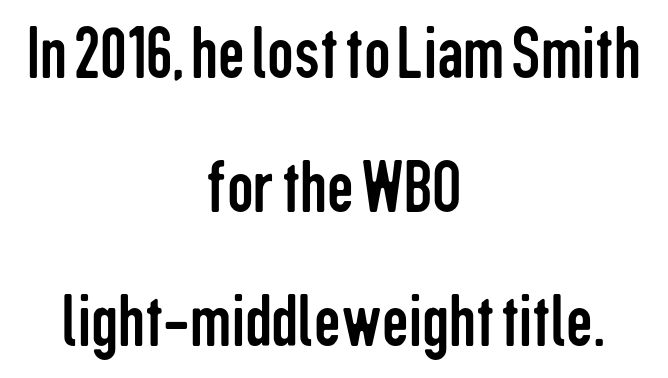
The image shows 75 px regular-weight, condensed sans-serif type, upright; set centered, line spacing 1.79x, normal letter spacing, not underlined; low stroke contrast and a medium x-height.
